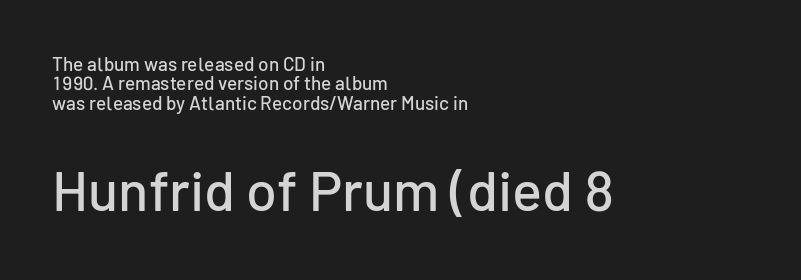
Spacing between characters is what you'd get straight out of the box. The gap between lines stays unmarked. Characters remain perfectly vertical along every line. Between these two stacked blocks, the lower one wins on size.
